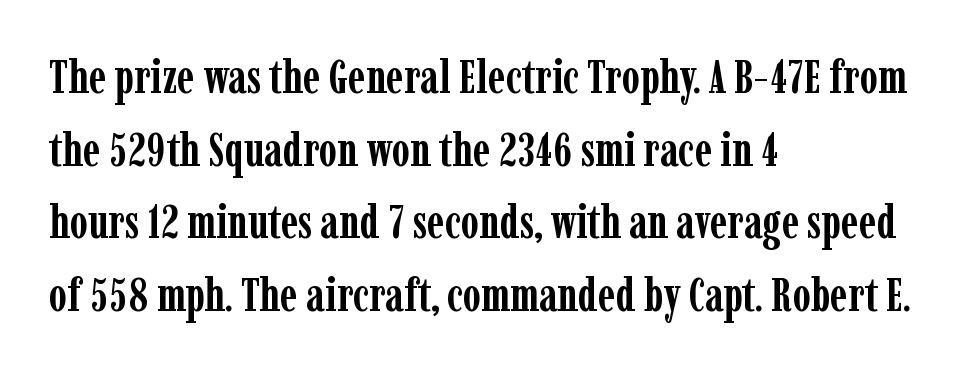
Unlike a clean sans, this face finishes its strokes with serifs. A typesetter would call this proportional, since set widths differ per character. Nobody touched the tracking dial on this one. Rendered with straight, roman letterforms.
